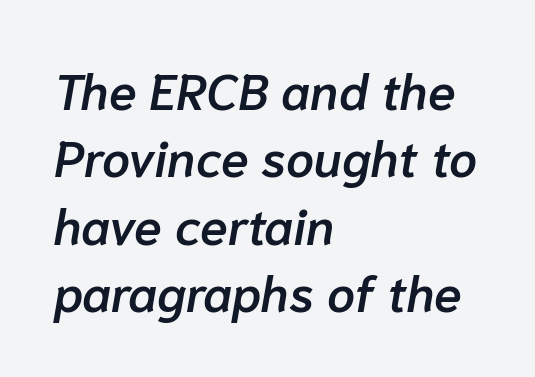
The image shows 50 px semibold type, italic (leaning right); set left-aligned, normal line spacing (1.35x), normal letter spacing, not underlined; low stroke contrast and a medium x-height.
